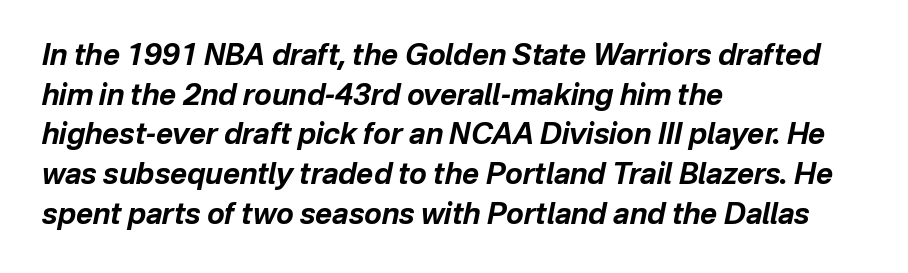
{"italic": "yes", "lean": "right", "slant_degrees": 12, "bold": "yes", "weight": "bold", "width": "normal", "stroke_contrast": "low", "x_height": "medium", "monospaced": "no", "underline": "no", "align": "left", "line_spacing": "normal", "line_spacing_ratio": 1.37, "letter_spacing": "normal", "letter_spacing_em": 0.0, "glyph_px": 29}
